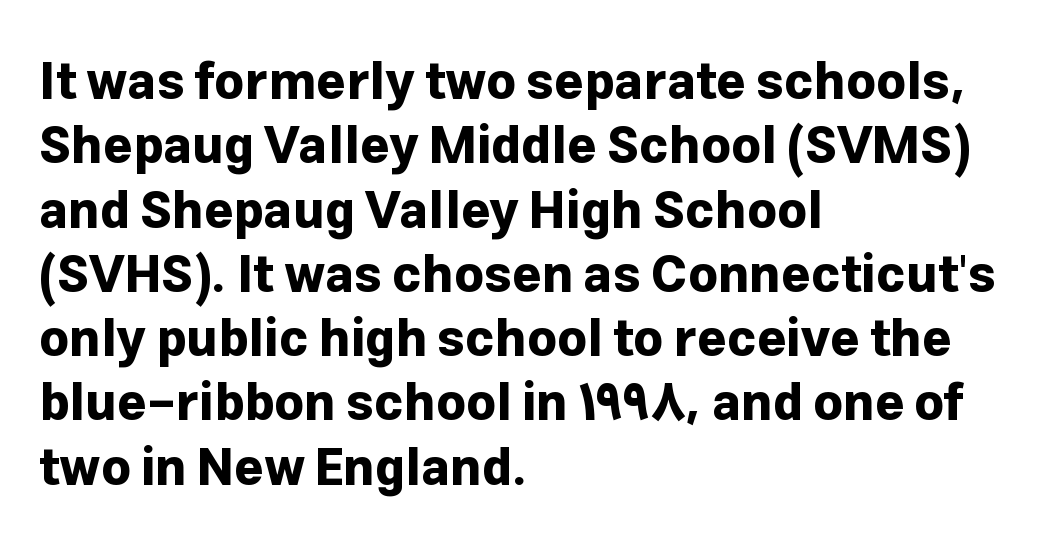
Q: Is the text bold? A: Yes.
Q: Is the text italic (slanted)? A: No, it is upright.
Q: Is the typeface a serif or a sans-serif typeface? A: Sans-serif.
Q: Is the text underlined? A: No.
Q: How is the paragraph aligned? A: Left-aligned.
Q: Is the spacing between letters normal or unusually wide? A: Normal.
Q: Is the spacing between lines tight, normal or loose? A: Normal.
Q: Width (condensed, normal, or wide)? A: Normal.
Q: Stroke contrast? A: Low.
Q: x-height? A: Medium.
Q: Monospaced? A: No.
